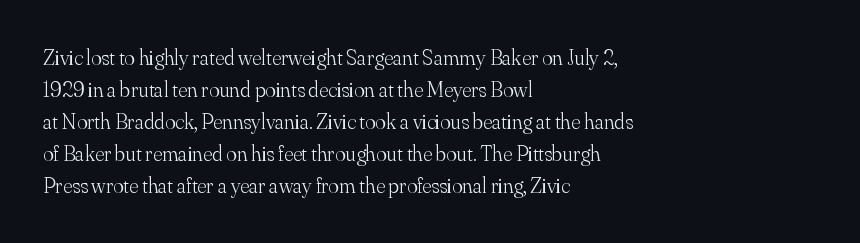
Weight: in the light-to-regular range. These lines keep a tight, regular rhythm from letter to letter. Any mark beneath the type? The region is blank. Left-aligned paragraph, ragged on the right. If you drew a line through each stem, it would be perfectly vertical. Honestly, the row spacing looks completely unremarkable.
